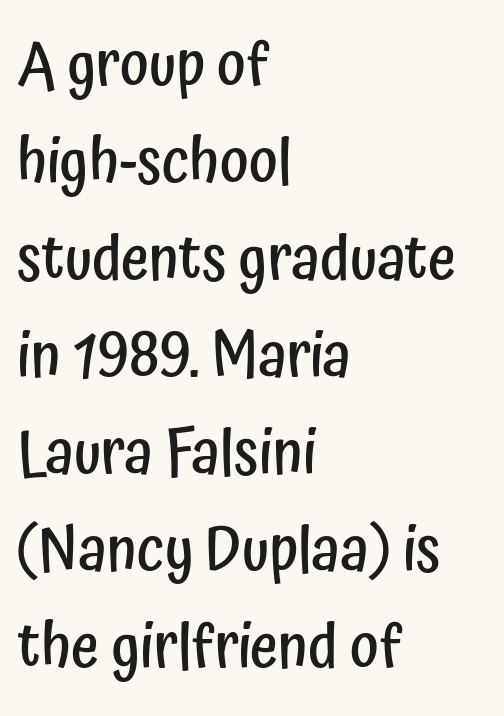
Q: Is the text bold? A: Semi-bold.
Q: Is the text italic (slanted)? A: No, it is upright.
Q: Is the typeface a serif or a sans-serif typeface? A: Sans-serif.
Q: Is the text underlined? A: No.
Q: How is the paragraph aligned? A: Left-aligned.
Q: Is the spacing between letters normal or unusually wide? A: Normal.
Q: Is the spacing between lines tight, normal or loose? A: Normal.
Q: Width (condensed, normal, or wide)? A: Condensed.
Q: Stroke contrast? A: Low.
Q: x-height? A: Medium.
Q: Monospaced? A: No.
